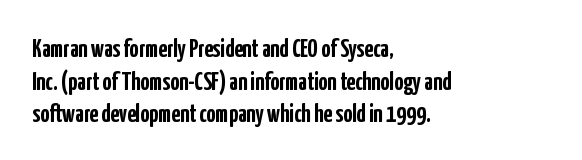
Q: Is the text bold? A: Yes.
Q: Is the text italic (slanted)? A: No, it is upright.
Q: Is the text underlined? A: No.
Q: How is the paragraph aligned? A: Left-aligned.
Q: Is the spacing between letters normal or unusually wide? A: Normal.
Q: Is the spacing between lines tight, normal or loose? A: Normal.
